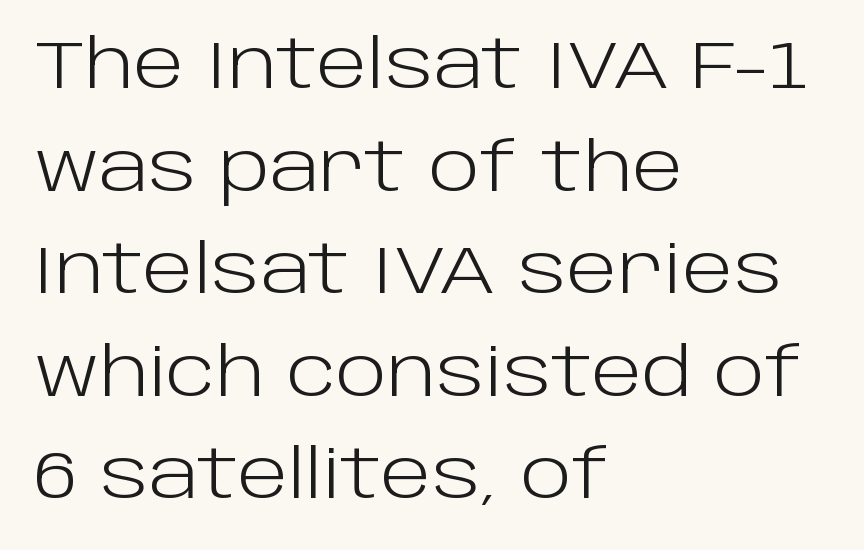
Q: Is the text bold? A: No.
Q: Is the text italic (slanted)? A: No, it is upright.
Q: Is the typeface a serif or a sans-serif typeface? A: Sans-serif.
Q: Is the text underlined? A: No.
Q: How is the paragraph aligned? A: Left-aligned.
Q: Is the spacing between letters normal or unusually wide? A: Normal.
Q: Is the spacing between lines tight, normal or loose? A: Normal.
Q: Width (condensed, normal, or wide)? A: Normal.
Q: Stroke contrast? A: Low.
Q: x-height? A: Large.
Q: Monospaced? A: No.
